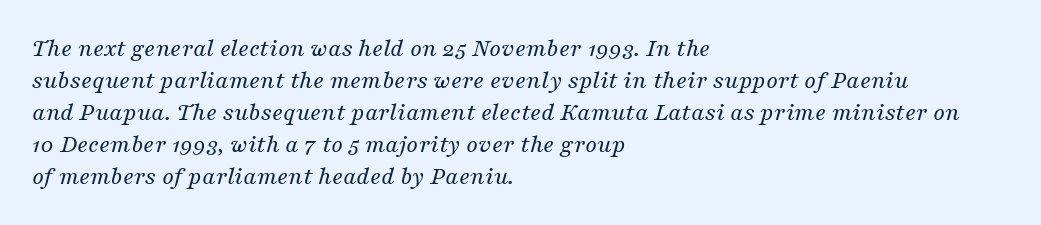
{"italic": "yes", "lean": "right", "slant_degrees": 16, "bold": "no", "underline": "no", "align": "left", "line_spacing_ratio": 1.23, "letter_spacing": "normal", "letter_spacing_em": 0.0, "glyph_px": 26}
